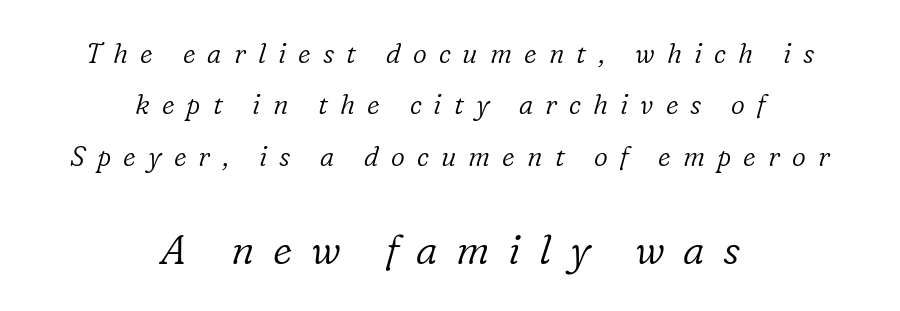
The image shows 41 px light serif type, italic (leaning right); set centered, loose line spacing (1.9x), unusually wide letter spacing (+0.45 em), not underlined; the second (bottom) block is 1.52x larger; low stroke contrast and a medium x-height.
